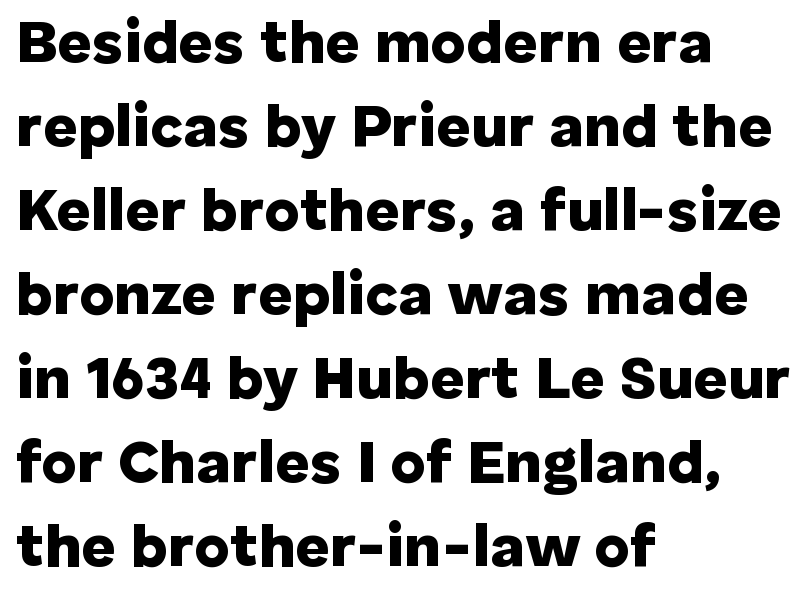
The image shows 60 px heavy sans-serif type, upright; set left-aligned, normal line spacing (1.4x), normal letter spacing, not underlined; low stroke contrast and a medium x-height.
